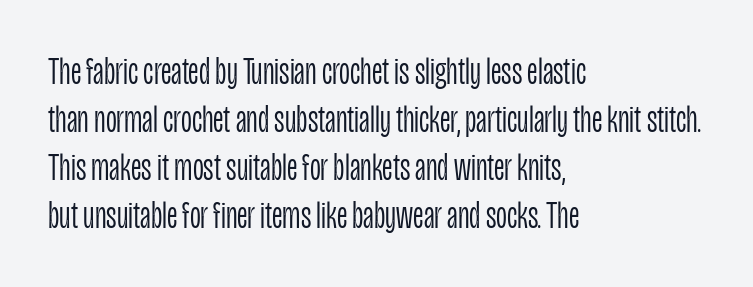
{"serif": "no", "italic": "no", "bold": "no", "weight": "light", "width": "condensed", "stroke_contrast": "low", "x_height": "large", "monospaced": "no", "underline": "no", "align": "left", "line_spacing": "normal", "line_spacing_ratio": 1.26, "letter_spacing": "normal", "letter_spacing_em": 0.0, "glyph_px": 38}
